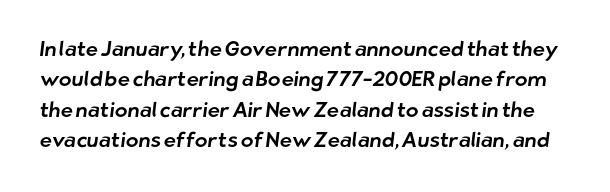
Q: Is the text underlined? A: No.
Q: Is the spacing between letters normal or unusually wide? A: Normal.
Q: Is the spacing between lines tight, normal or loose? A: Normal.
